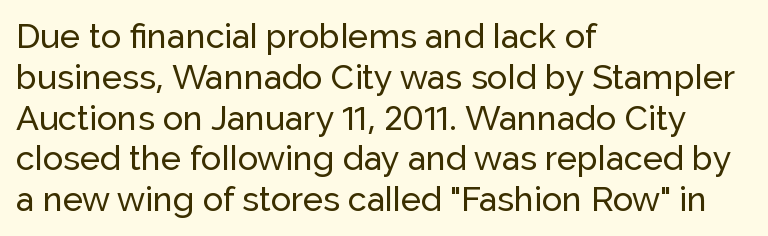
The image shows 34 px sans-serif type, upright; set left-aligned, line spacing 1.2x, normal letter spacing, not underlined; low stroke contrast and a medium x-height.
